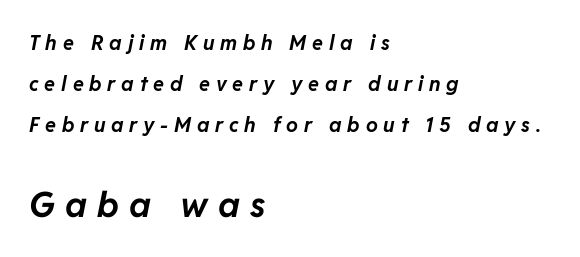
{"italic": "yes", "lean": "right", "slant_degrees": 11, "bold": "yes", "weight": "bold", "width": "normal", "stroke_contrast": "low", "x_height": "medium", "monospaced": "no", "underline": "no", "align": "left", "line_spacing": "loose", "line_spacing_ratio": 2.06, "letter_spacing": "wide", "letter_spacing_em": 0.29, "larger_block": "second", "size_ratio": 1.75, "glyph_px": 35}
